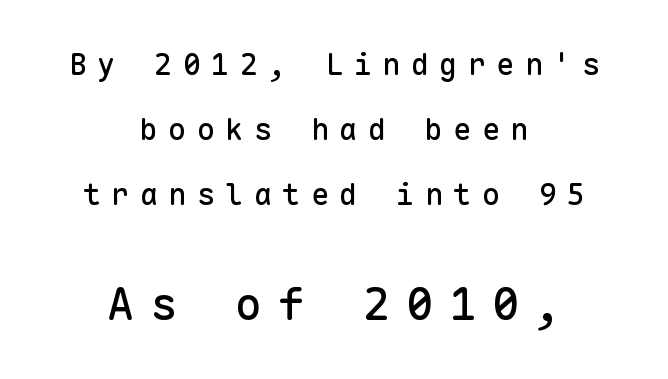
Every character here occupies the same horizontal width, giving the sample a typewriter-like rhythm. Size contrast runs from small at the top to large at the bottom. Style check: upright. Check under the words: just untouched page. Nothing sits at the stroke ends, so this counts as sans-serif.
